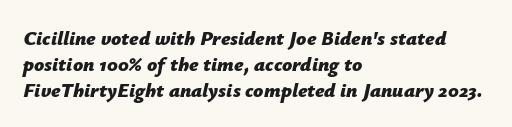
{"italic": "yes", "lean": "right", "slant_degrees": 12, "bold": "yes", "underline": "no", "align": "left", "line_spacing": "normal", "line_spacing_ratio": 1.31, "letter_spacing": "normal", "letter_spacing_em": 0.0, "glyph_px": 20}
